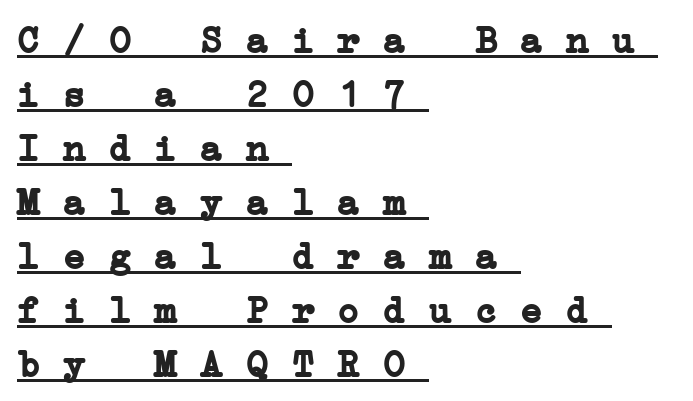
Q: Is the text bold? A: Yes.
Q: Is the typeface a serif or a sans-serif typeface? A: Serif.
Q: Is the text underlined? A: Yes.
Q: How is the paragraph aligned? A: Left-aligned.
Q: Is the spacing between letters normal or unusually wide? A: Normal.
Q: Is the spacing between lines tight, normal or loose? A: Normal.
Q: Width (condensed, normal, or wide)? A: Wide.
Q: Stroke contrast? A: Low.
Q: x-height? A: Medium.
Q: Monospaced? A: Yes.
